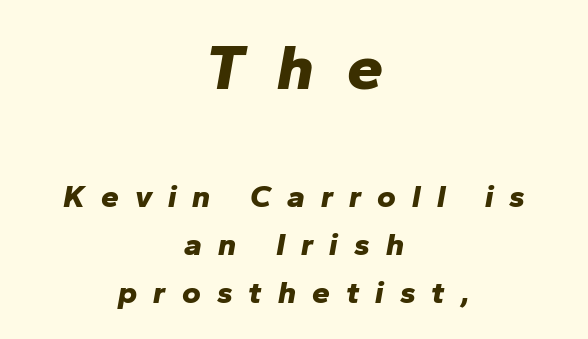
Q: Is the text bold? A: Yes.
Q: Is the text italic (slanted)? A: Yes, it leans right by about 10 degrees.
Q: Is the text underlined? A: No.
Q: How is the paragraph aligned? A: Centered.
Q: Is the spacing between letters normal or unusually wide? A: Unusually wide.
Q: Is the spacing between lines tight, normal or loose? A: Normal.
Q: Which block of text is set in a larger size, the first (top) or the second (bottom)? A: The first (top) one.
Q: Width (condensed, normal, or wide)? A: Normal.
Q: Stroke contrast? A: Low.
Q: x-height? A: Medium.
Q: Monospaced? A: No.
